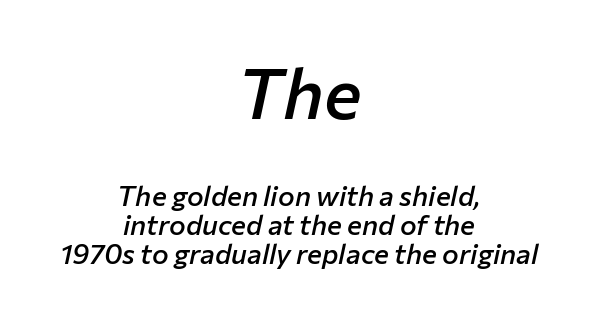
Slanted lettering throughout. The letters are semibold — heavier than regular but short of a full bold. This sample uses plain, unmodified letter spacing. The lines are packed closely together with very little leading. Alignment: centered. The glyphs are unaccompanied by any horizontal stroke below them.
